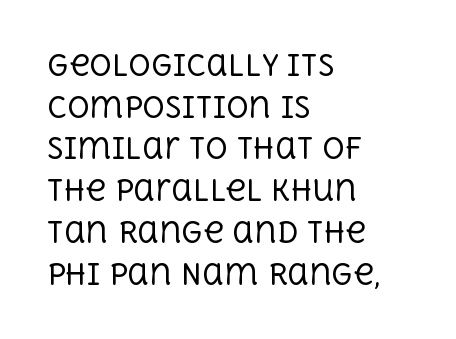
The image shows 28 px regular-weight serif type, upright; set left-aligned, normal line spacing (1.49x), normal letter spacing, not underlined; a large x-height.
